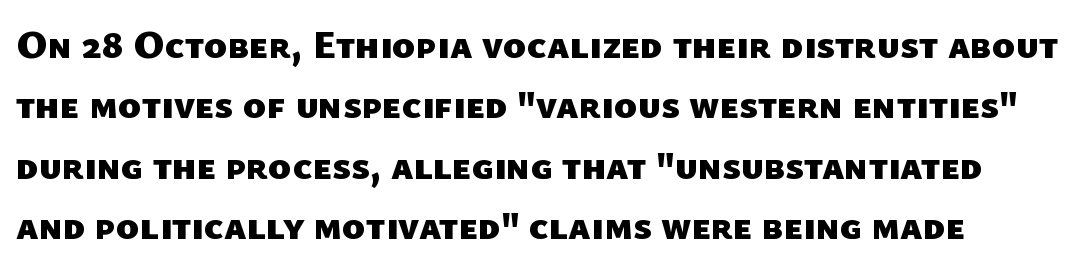
Q: Is the text bold? A: Yes.
Q: Is the typeface a serif or a sans-serif typeface? A: Sans-serif.
Q: Is the text underlined? A: No.
Q: Is the spacing between letters normal or unusually wide? A: Normal.
Q: Is the spacing between lines tight, normal or loose? A: Normal.
Q: Width (condensed, normal, or wide)? A: Normal.
Q: Stroke contrast? A: Low.
Q: x-height? A: Medium.
Q: Monospaced? A: No.
